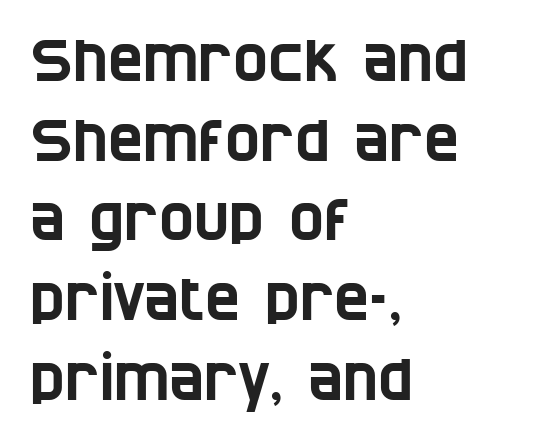
Q: Is the typeface a serif or a sans-serif typeface? A: Sans-serif.
Q: Is the text underlined? A: No.
Q: How is the paragraph aligned? A: Left-aligned.
Q: Is the spacing between letters normal or unusually wide? A: Normal.
Q: Is the spacing between lines tight, normal or loose? A: Normal.
Q: Width (condensed, normal, or wide)? A: Condensed.
Q: Stroke contrast? A: Low.
Q: x-height? A: Large.
Q: Monospaced? A: No.
